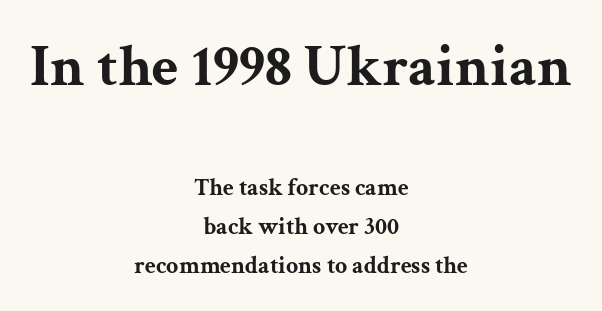
Q: Is the text bold? A: Yes.
Q: Is the text italic (slanted)? A: No, it is upright.
Q: Is the typeface a serif or a sans-serif typeface? A: Serif.
Q: Is the text underlined? A: No.
Q: How is the paragraph aligned? A: Centered.
Q: Is the spacing between letters normal or unusually wide? A: Normal.
Q: Is the spacing between lines tight, normal or loose? A: Normal.
Q: Which block of text is set in a larger size, the first (top) or the second (bottom)? A: The first (top) one.
Q: Width (condensed, normal, or wide)? A: Wide.
Q: Stroke contrast? A: Medium.
Q: x-height? A: Medium.
Q: Monospaced? A: No.
